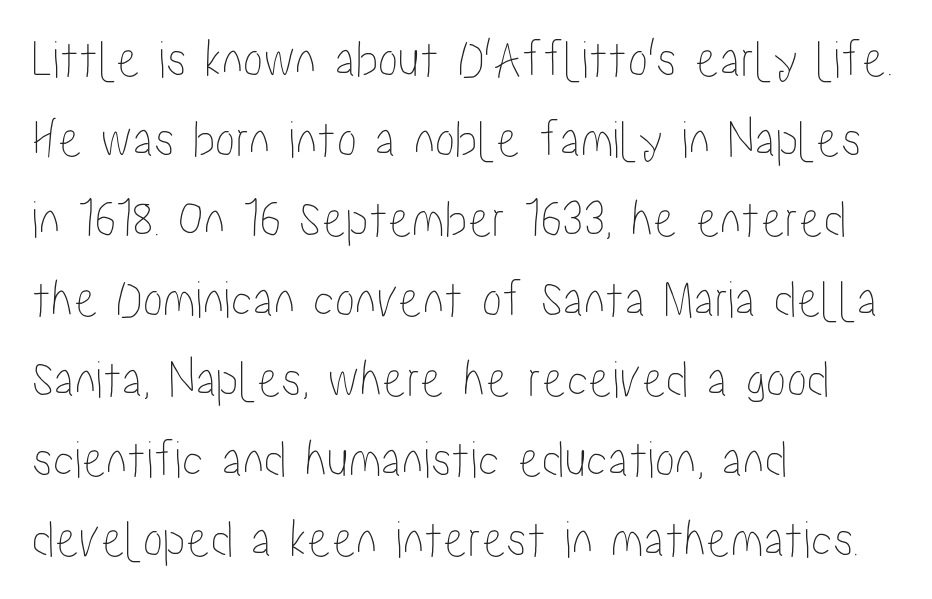
Q: Is the text italic (slanted)? A: No, it is upright.
Q: Is the text underlined? A: No.
Q: How is the paragraph aligned? A: Left-aligned.
Q: Is the spacing between letters normal or unusually wide? A: Normal.
Q: Is the spacing between lines tight, normal or loose? A: Normal.
Q: Width (condensed, normal, or wide)? A: Condensed.
Q: Stroke contrast? A: Low.
Q: x-height? A: Medium.
Q: Monospaced? A: No.
